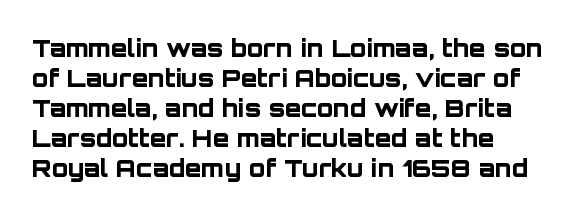
{"italic": "no", "bold": "yes", "underline": "no", "line_spacing": "normal", "line_spacing_ratio": 1.25, "letter_spacing": "normal", "letter_spacing_em": 0.0, "glyph_px": 24}
